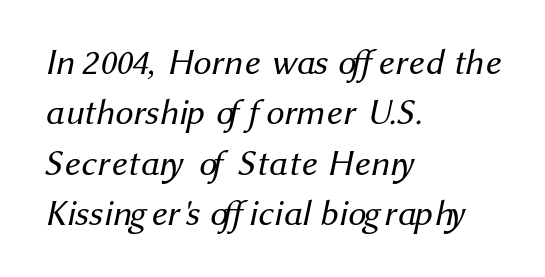
Q: Is the text bold? A: No.
Q: Is the typeface a serif or a sans-serif typeface? A: Sans-serif.
Q: Is the text underlined? A: No.
Q: How is the paragraph aligned? A: Left-aligned.
Q: Is the spacing between letters normal or unusually wide? A: Normal.
Q: Is the spacing between lines tight, normal or loose? A: Normal.
Q: Width (condensed, normal, or wide)? A: Normal.
Q: Stroke contrast? A: Medium.
Q: x-height? A: Medium.
Q: Monospaced? A: No.
